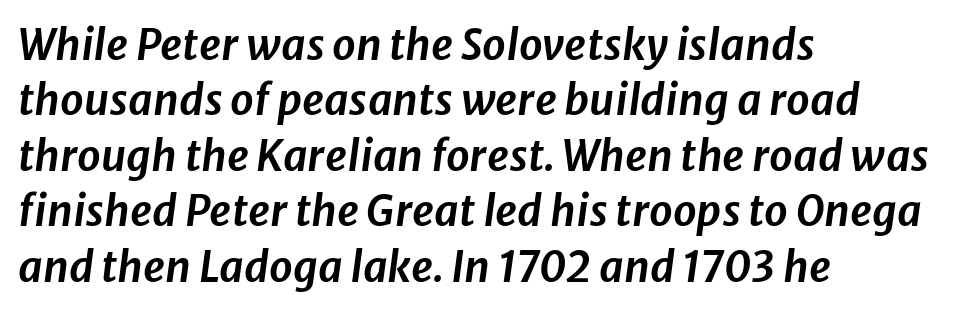
Q: Is the text italic (slanted)? A: Yes, it leans right by about 8 degrees.
Q: Is the text underlined? A: No.
Q: How is the paragraph aligned? A: Left-aligned.
Q: Is the spacing between letters normal or unusually wide? A: Normal.
Q: Is the spacing between lines tight, normal or loose? A: Normal.
Q: Width (condensed, normal, or wide)? A: Normal.
Q: Stroke contrast? A: Low.
Q: x-height? A: Medium.
Q: Monospaced? A: No.
